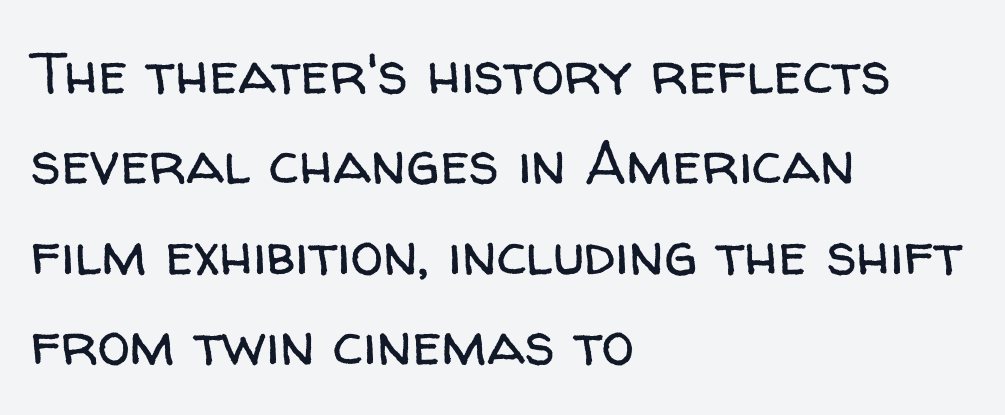
{"serif": "no", "italic": "no", "bold": "no", "weight": "regular", "width": "normal", "stroke_contrast": "low", "x_height": "medium", "monospaced": "no", "underline": "no", "align": "left", "line_spacing": "normal", "line_spacing_ratio": 1.53, "letter_spacing": "normal", "letter_spacing_em": 0.0, "glyph_px": 59}
